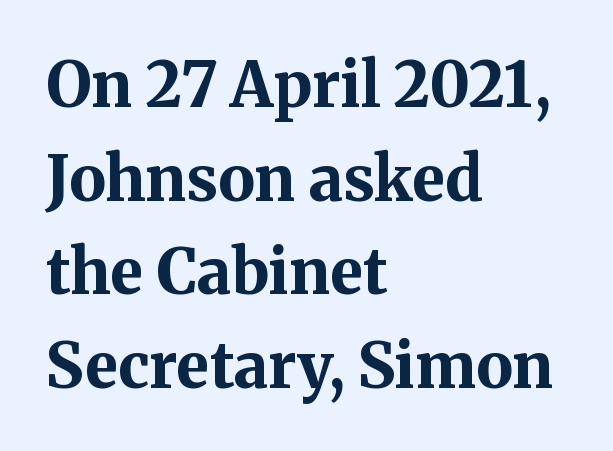
Q: Is the text bold? A: Yes.
Q: Is the text italic (slanted)? A: No, it is upright.
Q: Is the typeface a serif or a sans-serif typeface? A: Serif.
Q: Is the text underlined? A: No.
Q: How is the paragraph aligned? A: Left-aligned.
Q: Is the spacing between letters normal or unusually wide? A: Normal.
Q: Is the spacing between lines tight, normal or loose? A: Normal.
Q: Width (condensed, normal, or wide)? A: Normal.
Q: Stroke contrast? A: Medium.
Q: x-height? A: Medium.
Q: Monospaced? A: No.
